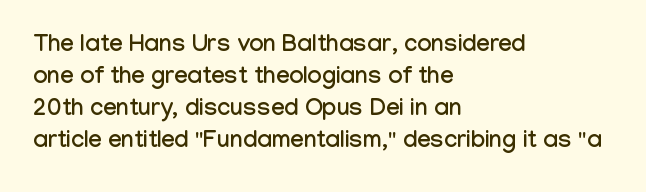
{"italic": "no", "underline": "no", "align": "left", "line_spacing": "normal", "line_spacing_ratio": 1.34, "letter_spacing": "normal", "letter_spacing_em": 0.0, "glyph_px": 24}
